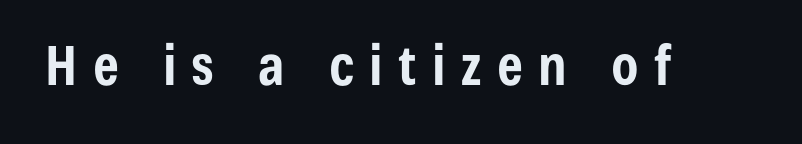
Q: Is the text bold? A: Yes.
Q: Is the text italic (slanted)? A: No, it is upright.
Q: Is the typeface a serif or a sans-serif typeface? A: Sans-serif.
Q: Is the text underlined? A: No.
Q: Is the spacing between letters normal or unusually wide? A: Unusually wide.
Q: Width (condensed, normal, or wide)? A: Condensed.
Q: Stroke contrast? A: Low.
Q: x-height? A: Medium.
Q: Monospaced? A: No.
